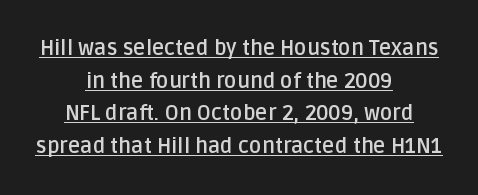
Q: Is the text bold? A: Yes.
Q: Is the text italic (slanted)? A: No, it is upright.
Q: Is the text underlined? A: Yes.
Q: How is the paragraph aligned? A: Centered.
Q: Is the spacing between letters normal or unusually wide? A: Normal.
Q: Is the spacing between lines tight, normal or loose? A: Normal.
